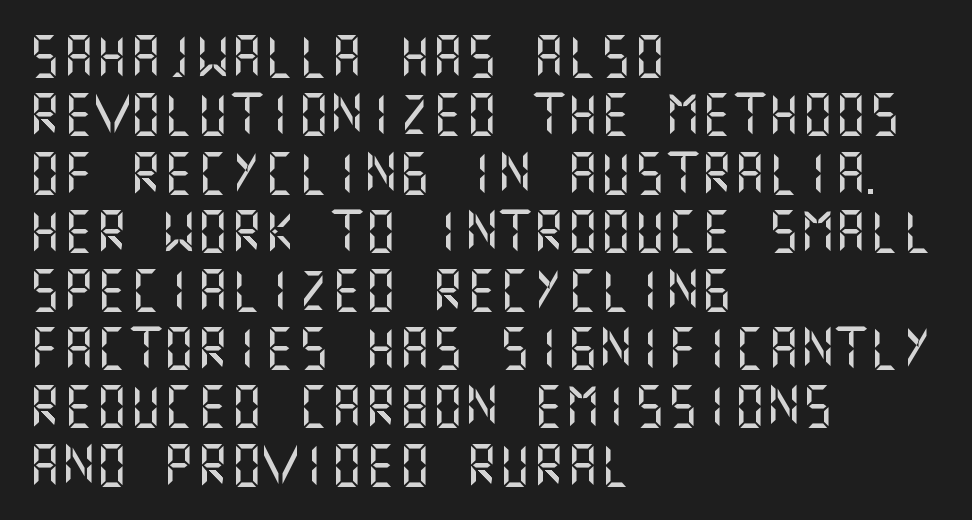
Q: Is the text italic (slanted)? A: No, it is upright.
Q: Is the typeface a serif or a sans-serif typeface? A: Sans-serif.
Q: Is the text underlined? A: No.
Q: How is the paragraph aligned? A: Left-aligned.
Q: Is the spacing between letters normal or unusually wide? A: Normal.
Q: Is the spacing between lines tight, normal or loose? A: Normal.
Q: Width (condensed, normal, or wide)? A: Normal.
Q: Stroke contrast? A: Medium.
Q: x-height? A: Large.
